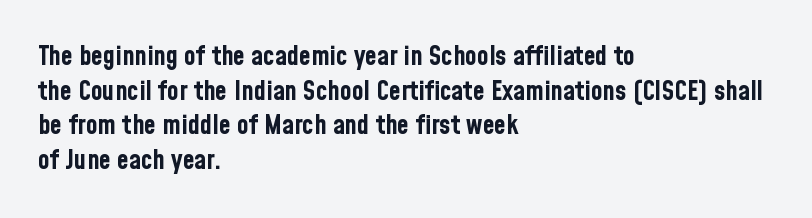
Q: Is the text bold? A: Yes.
Q: Is the text italic (slanted)? A: No, it is upright.
Q: Is the text underlined? A: No.
Q: How is the paragraph aligned? A: Left-aligned.
Q: Is the spacing between letters normal or unusually wide? A: Normal.
Q: Is the spacing between lines tight, normal or loose? A: Normal.
